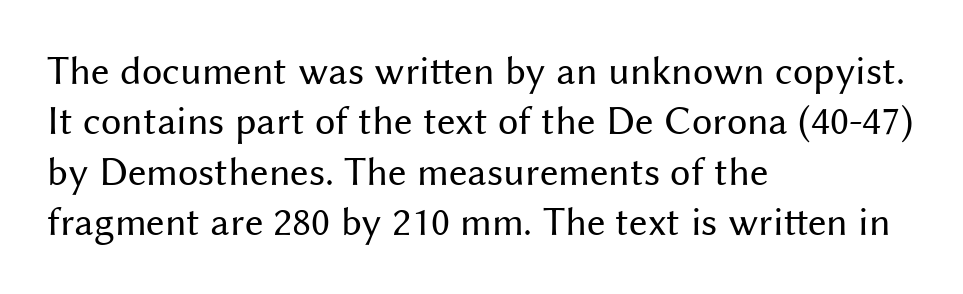
Q: Is the text bold? A: No.
Q: Is the text italic (slanted)? A: No, it is upright.
Q: Is the typeface a serif or a sans-serif typeface? A: Sans-serif.
Q: Is the text underlined? A: No.
Q: How is the paragraph aligned? A: Left-aligned.
Q: Is the spacing between letters normal or unusually wide? A: Normal.
Q: Width (condensed, normal, or wide)? A: Normal.
Q: Stroke contrast? A: Medium.
Q: x-height? A: Medium.
Q: Monospaced? A: No.
